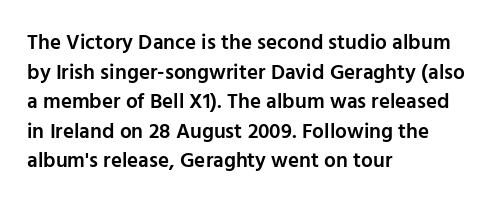
The image shows 21 px text type, upright; set left-aligned, normal line spacing (1.41x), normal letter spacing, not underlined.
